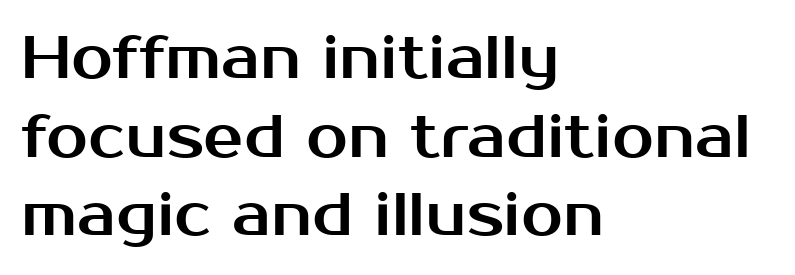
The face used here is proportionally spaced, like ordinary book or web type. The leading is moderate, giving the passage an even texture. Unlike italic type, these characters show no tilt at all. No feet cap the strokes, marking this as sans-serif type. One-word summary of the alignment: left.
